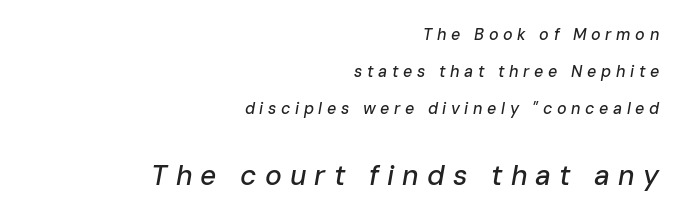
Q: Is the text italic (slanted)? A: Yes, it leans right by about 10 degrees.
Q: Is the text underlined? A: No.
Q: How is the paragraph aligned? A: Right-aligned.
Q: Is the spacing between letters normal or unusually wide? A: Unusually wide.
Q: Is the spacing between lines tight, normal or loose? A: Loose.
Q: Which block of text is set in a larger size, the first (top) or the second (bottom)? A: The second (bottom) one.
Q: Width (condensed, normal, or wide)? A: Normal.
Q: Stroke contrast? A: Low.
Q: x-height? A: Medium.
Q: Monospaced? A: No.
